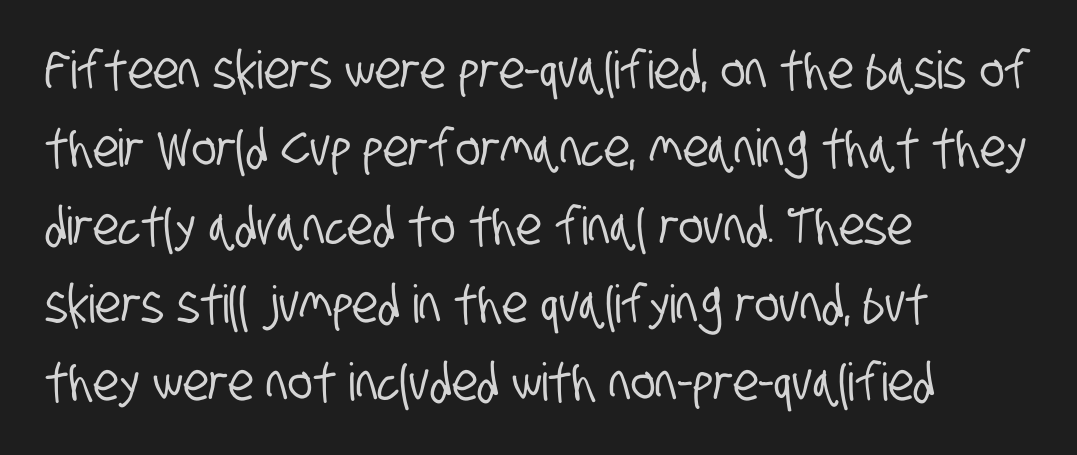
Compared with typical body copy, the letter spacing here is the same. Classification — sans serif. The paragraph shown leans on its left margin. The rendering uses a moderate line-height, typical for paragraphs.
